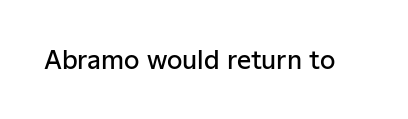
The image shows 25 px text type, upright; set normal letter spacing, not underlined.
